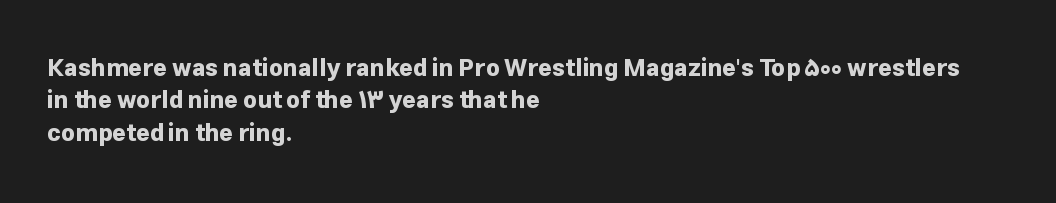
The image shows 24 px bold type, upright; set left-aligned, normal line spacing (1.35x), normal letter spacing, not underlined.
